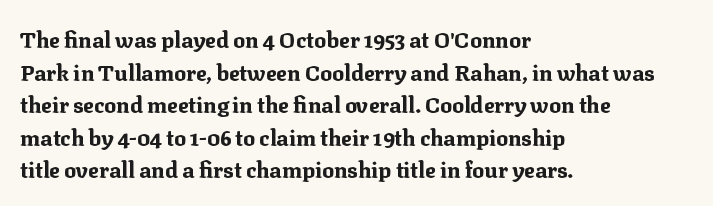
Q: Is the text bold? A: Yes.
Q: Is the text italic (slanted)? A: No, it is upright.
Q: Is the text underlined? A: No.
Q: How is the paragraph aligned? A: Left-aligned.
Q: Is the spacing between letters normal or unusually wide? A: Normal.
Q: Is the spacing between lines tight, normal or loose? A: Normal.
